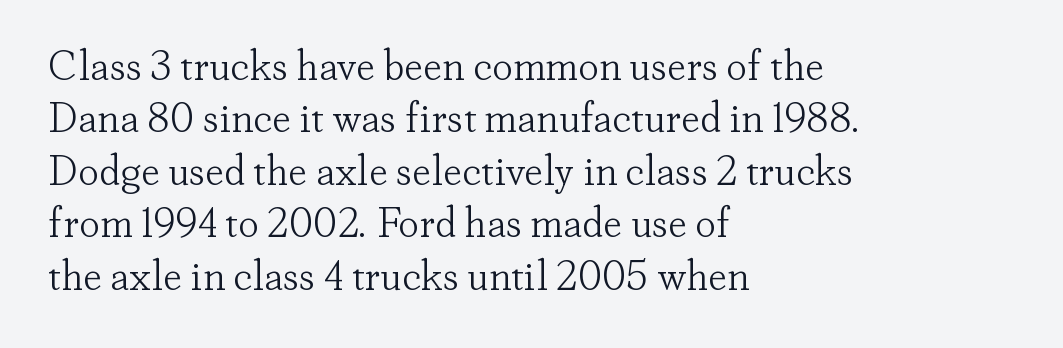
The face used here is proportionally spaced, like ordinary book or web type. Underlining? Definitely not there. Honestly, the letter spacing is just normal — you wouldn't notice it. The line-height multiplier appears to be the usual default.
